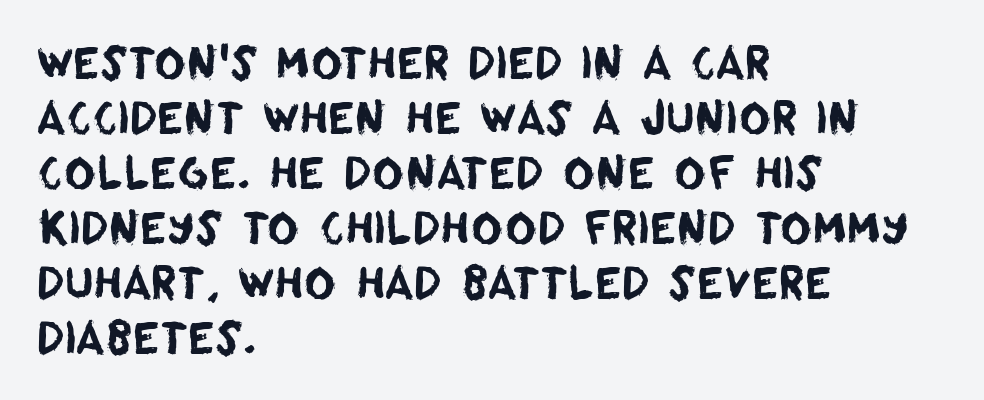
Q: Is the typeface a serif or a sans-serif typeface? A: Sans-serif.
Q: Is the text underlined? A: No.
Q: How is the paragraph aligned? A: Left-aligned.
Q: Is the spacing between letters normal or unusually wide? A: Normal.
Q: Is the spacing between lines tight, normal or loose? A: Normal.
Q: Width (condensed, normal, or wide)? A: Normal.
Q: Stroke contrast? A: Low.
Q: x-height? A: Large.
Q: Monospaced? A: No.
